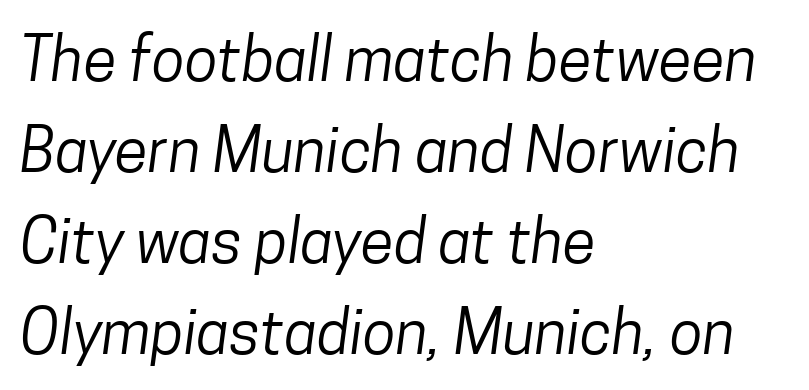
Q: Is the text bold? A: No.
Q: Is the typeface a serif or a sans-serif typeface? A: Sans-serif.
Q: Is the text underlined? A: No.
Q: How is the paragraph aligned? A: Left-aligned.
Q: Is the spacing between letters normal or unusually wide? A: Normal.
Q: Is the spacing between lines tight, normal or loose? A: Normal.
Q: Width (condensed, normal, or wide)? A: Condensed.
Q: Stroke contrast? A: Low.
Q: x-height? A: Medium.
Q: Monospaced? A: No.
